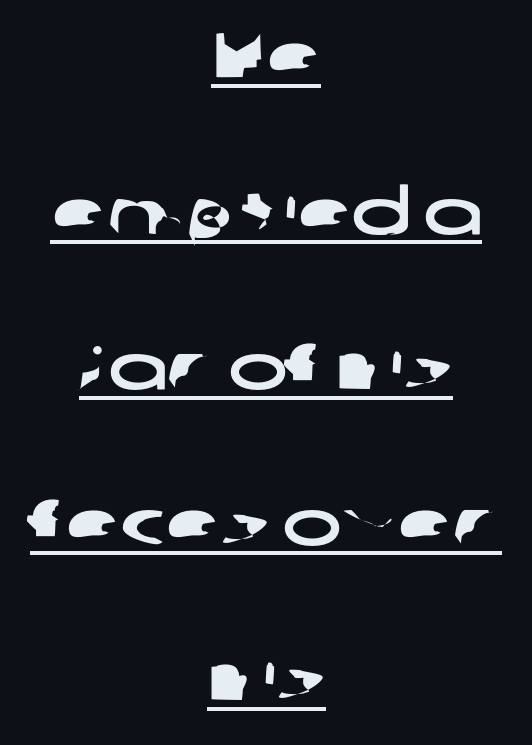
The horizontal fit of the characters is conventional and even. The passage shown stacks its lines with a broad gap. The passage shown is typeset with a sans-serif family. Typeset on center — no edge is straight. The passage shown is typed in a proportional face where columns would drift.
